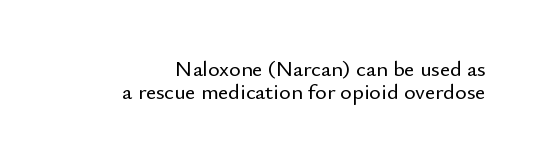
The image shows 22 px text type, upright; set right-aligned, tight line spacing (1.06x), normal letter spacing, not underlined.
